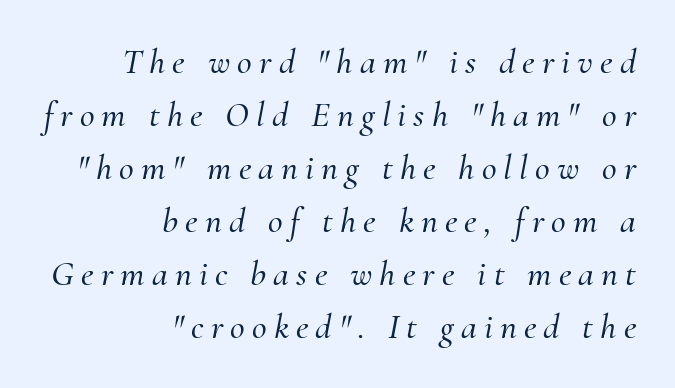
The image shows 36 px serif type, italic (leaning right); set right-aligned, normal line spacing (1.47x), unusually wide letter spacing (+0.2 em), not underlined; medium stroke contrast and a small x-height.
